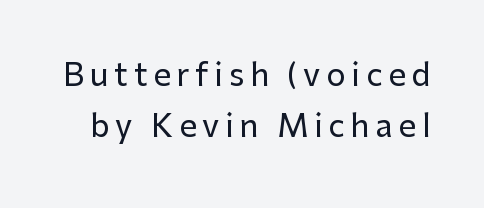
Note the varied advance widths — an 'i' is clearly narrower than an 'm'. This is the regular roman posture of the typeface. Nothing sits at the stroke ends, so this counts as sans-serif. Glance below the letters and you will spot only blank space. Is there much room between lines? A standard amount, neither cramped nor airy.
